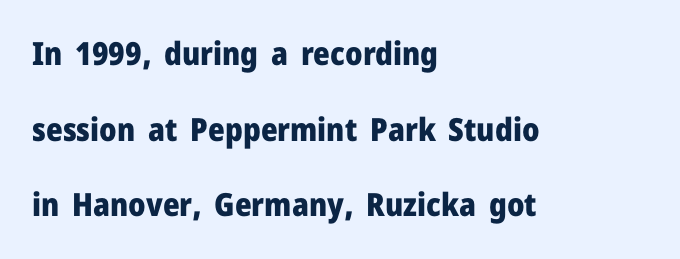
Each letter keeps its own natural width here, so spacing adapts to shape. To sum up the face: it is a sans, with no serifs. The area under the type is left untouched. The axis of the letterforms is exactly vertical.
